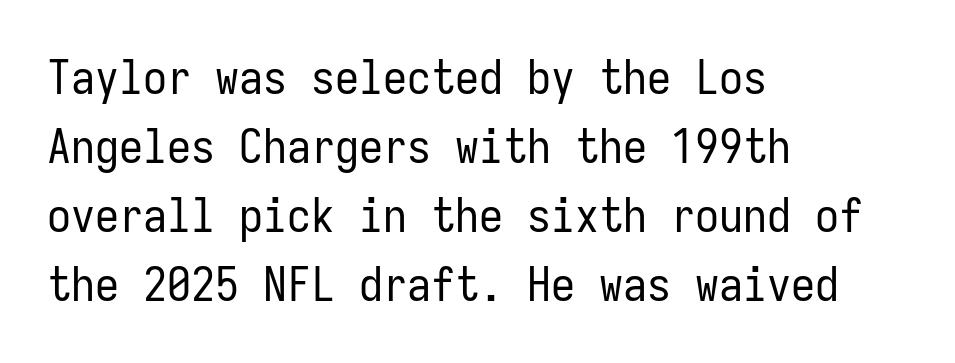
The image shows 48 px regular-weight, condensed sans-serif type, upright, monospaced; set left-aligned, normal line spacing (1.44x), normal letter spacing, not underlined; low stroke contrast and a medium x-height.
